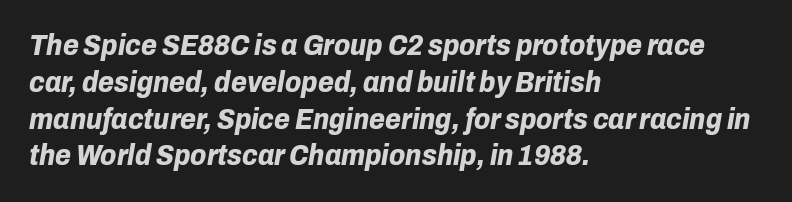
Q: Is the text bold? A: Yes.
Q: Is the text italic (slanted)? A: Yes, it leans right by about 10 degrees.
Q: Is the text underlined? A: No.
Q: How is the paragraph aligned? A: Left-aligned.
Q: Is the spacing between letters normal or unusually wide? A: Normal.
Q: Is the spacing between lines tight, normal or loose? A: Normal.
Q: Width (condensed, normal, or wide)? A: Normal.
Q: Stroke contrast? A: Low.
Q: x-height? A: Medium.
Q: Monospaced? A: No.
